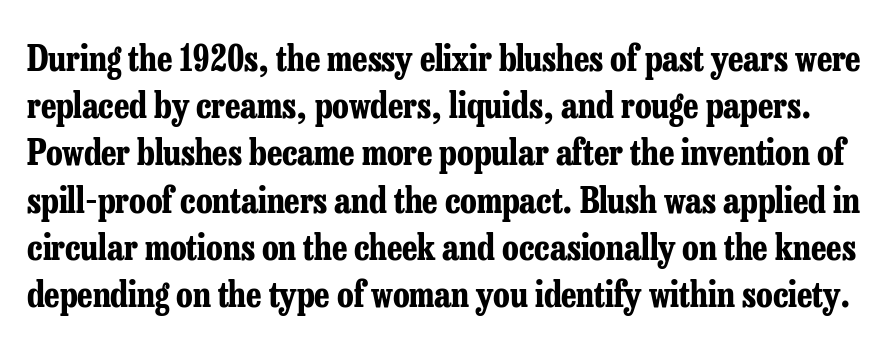
Note the varied advance widths — an 'i' is clearly narrower than an 'm'. The rendering uses a moderate line-height, typical for paragraphs. The type sits square on the baseline with zero lean. Strokes here are thick enough to call this a true bold. Letter spacing: default.
